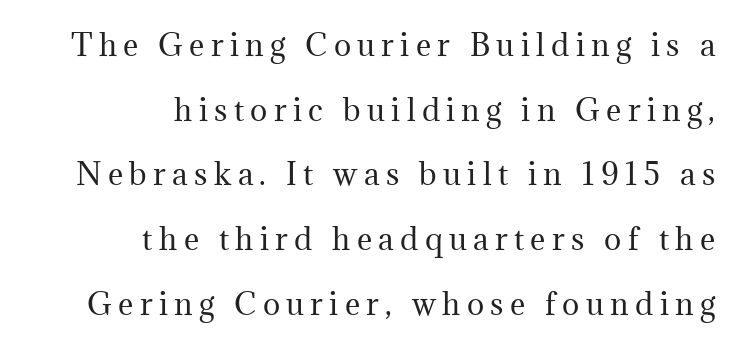
{"serif": "yes", "italic": "no", "bold": "no", "weight": "regular", "width": "normal", "stroke_contrast": "medium", "x_height": "medium", "monospaced": "no", "underline": "no", "align": "right", "line_spacing": "loose", "line_spacing_ratio": 2.23, "letter_spacing": "wide", "letter_spacing_em": 0.22, "glyph_px": 29}
